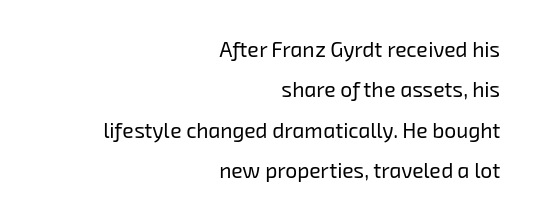
{"bold": "no", "underline": "no", "align": "right", "line_spacing": "loose", "line_spacing_ratio": 1.92, "letter_spacing": "normal", "letter_spacing_em": 0.0, "glyph_px": 21}
